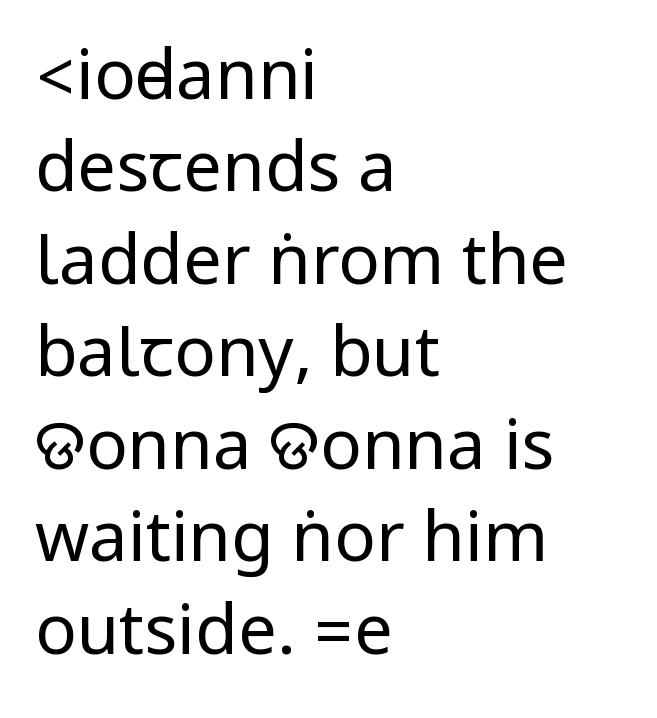
The image shows 69 px regular-weight, condensed sans-serif type, upright; set left-aligned, normal line spacing (1.34x), normal letter spacing, not underlined; low stroke contrast.
